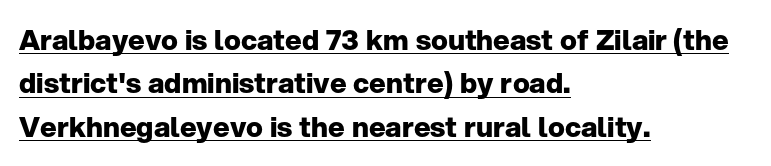
The image shows 28 px heavy sans-serif type, upright; set left-aligned, normal line spacing (1.55x), normal letter spacing, underlined; low stroke contrast and a medium x-height.
